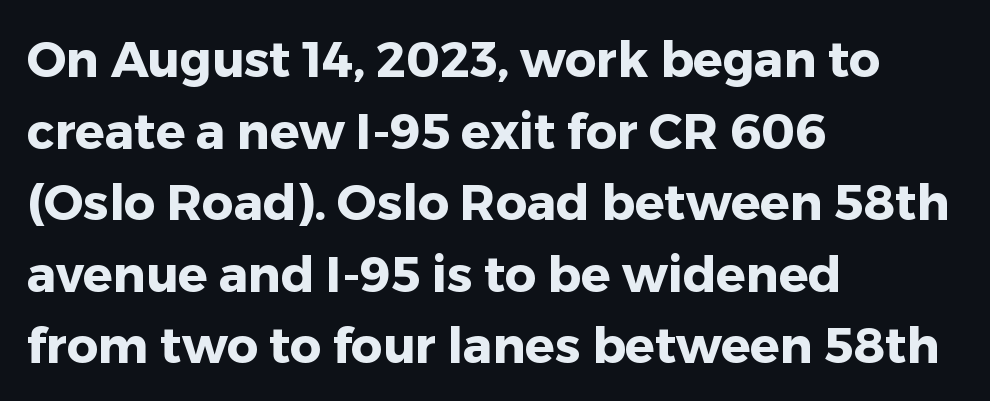
Q: Is the text bold? A: Yes.
Q: Is the text italic (slanted)? A: No, it is upright.
Q: Is the typeface a serif or a sans-serif typeface? A: Sans-serif.
Q: Is the text underlined? A: No.
Q: How is the paragraph aligned? A: Left-aligned.
Q: Is the spacing between letters normal or unusually wide? A: Normal.
Q: Is the spacing between lines tight, normal or loose? A: Normal.
Q: Width (condensed, normal, or wide)? A: Normal.
Q: Stroke contrast? A: Low.
Q: x-height? A: Medium.
Q: Monospaced? A: No.
